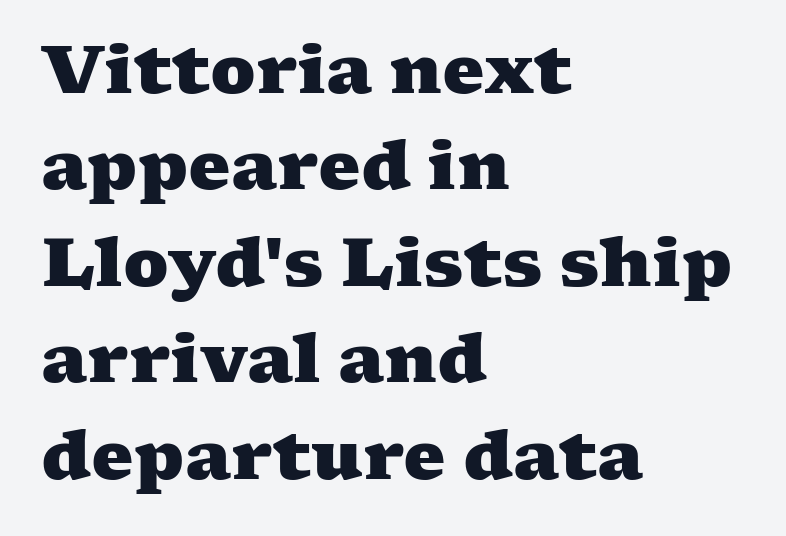
The area under the type is left untouched. Strong, thick strokes mark this as bold type. Rows of type keep a routine distance in the vertical direction. Alignment: flush left. Yep, those are serifs on the letters. The letters advance in unequal steps, a hallmark of proportional type.
